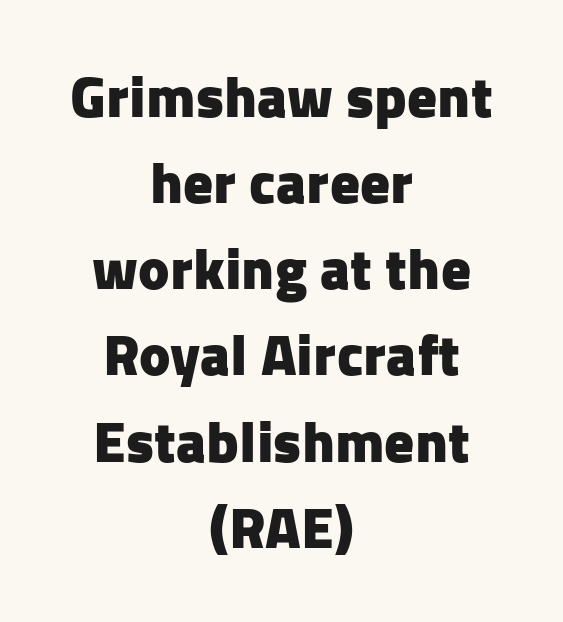
Nope, not italic — everything's standing straight. Both edges are ragged and mirror each other, which tells us the setting is centered. Inter-character spacing is left at the font's built-in metrics. What weight is shown? A full bold with thick strokes. Letterform terminals end flat and unadorned throughout the passage.
